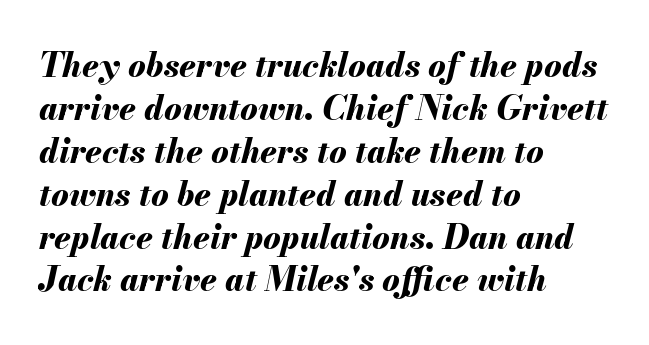
How would I describe the line gaps? Plain and ordinary. The passage shown has conventional tracking throughout. The space beneath each line is pristine and unruled. Note the varied advance widths — an 'i' is clearly narrower than an 'm'. Notice how the passage keeps a crisp vertical edge on the left only.
